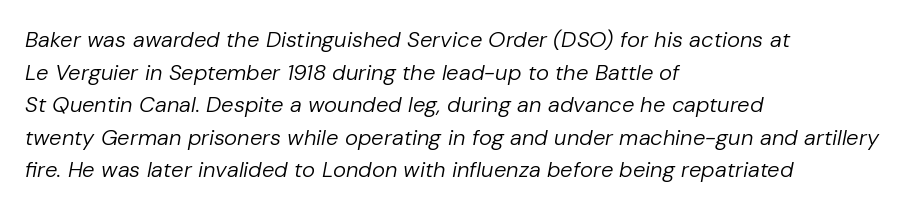
Q: Is the text bold? A: No.
Q: Is the text italic (slanted)? A: Yes, it leans right by about 10 degrees.
Q: Is the text underlined? A: No.
Q: How is the paragraph aligned? A: Left-aligned.
Q: Is the spacing between letters normal or unusually wide? A: Normal.
Q: Is the spacing between lines tight, normal or loose? A: Normal.
